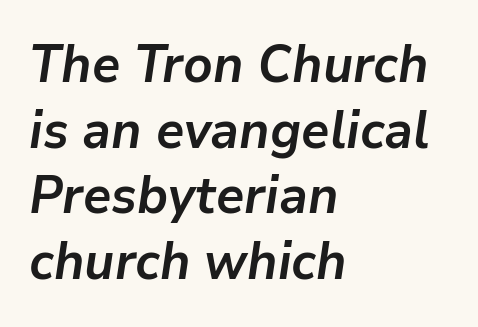
Q: Is the text bold? A: Yes.
Q: Is the text italic (slanted)? A: Yes, it leans right by about 9 degrees.
Q: Is the text underlined? A: No.
Q: How is the paragraph aligned? A: Left-aligned.
Q: Is the spacing between letters normal or unusually wide? A: Normal.
Q: Is the spacing between lines tight, normal or loose? A: Normal.
Q: Width (condensed, normal, or wide)? A: Normal.
Q: Stroke contrast? A: Low.
Q: x-height? A: Medium.
Q: Monospaced? A: No.
